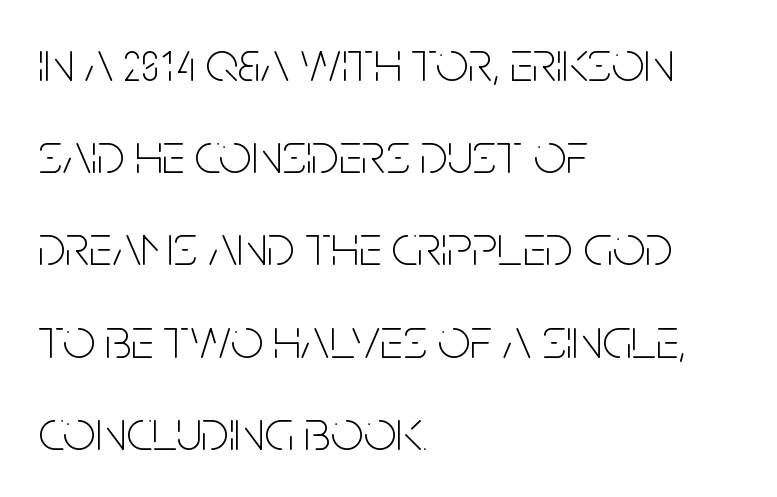
{"serif": "no", "italic": "no", "bold": "no", "weight": "thin", "width": "condensed", "stroke_contrast": "low", "x_height": "large", "monospaced": "no", "underline": "no", "align": "left", "line_spacing": "normal", "line_spacing_ratio": 1.59, "letter_spacing": "normal", "letter_spacing_em": 0.0, "glyph_px": 58}
